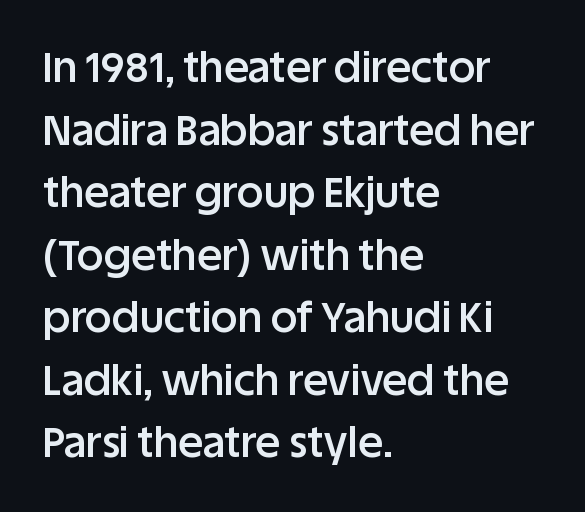
{"serif": "no", "italic": "no", "bold": "semi", "weight": "semibold", "width": "normal", "stroke_contrast": "low", "x_height": "large", "monospaced": "no", "underline": "no", "align": "left", "line_spacing": "normal", "line_spacing_ratio": 1.49, "letter_spacing": "normal", "letter_spacing_em": 0.0, "glyph_px": 42}
